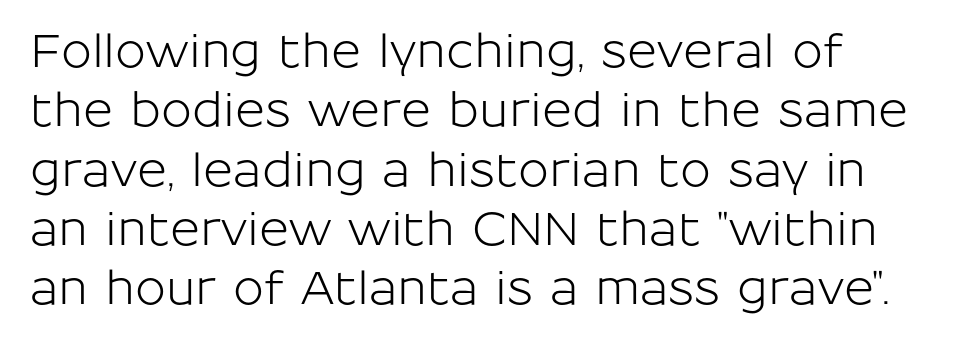
Vertically, the passage feels balanced, rows spaced as you'd expect. The rendering uses natural spacing where letterforms have individual widths. Nothing sits at the stroke ends, so this counts as sans-serif. Just letters on the line, the space beneath them empty. Caption: standard tracking, unaltered.
